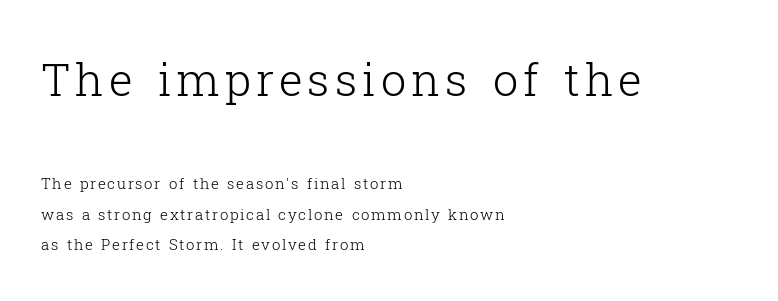
{"serif": "yes", "italic": "no", "bold": "no", "weight": "light", "width": "normal", "stroke_contrast": "low", "x_height": "medium", "monospaced": "no", "underline": "no", "align": "left", "line_spacing": "loose", "line_spacing_ratio": 2.06, "larger_block": "first", "size_ratio": 3.0, "glyph_px": 45}
